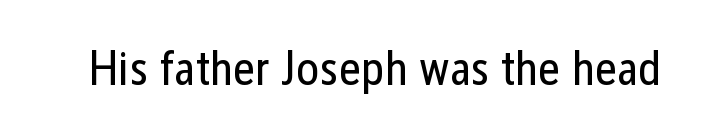
{"serif": "no", "italic": "no", "bold": "no", "weight": "regular", "width": "condensed", "stroke_contrast": "low", "x_height": "medium", "monospaced": "no", "underline": "no", "letter_spacing": "normal", "letter_spacing_em": 0.0, "glyph_px": 49}
